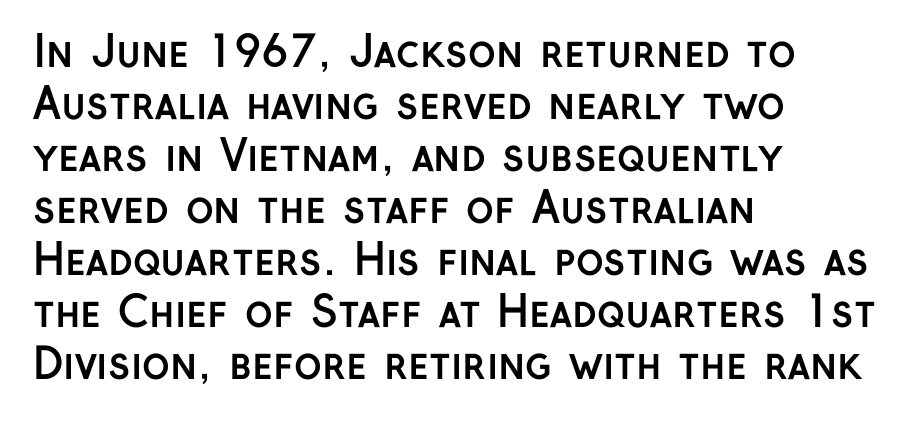
{"serif": "no", "italic": "no", "bold": "yes", "weight": "semibold", "width": "normal", "stroke_contrast": "low", "x_height": "medium", "monospaced": "no", "underline": "no", "align": "left", "line_spacing_ratio": 1.24, "letter_spacing": "normal", "letter_spacing_em": 0.0, "glyph_px": 42}
